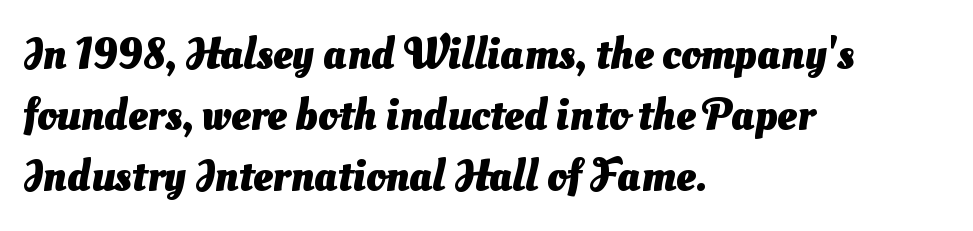
{"serif": "no", "bold": "yes", "weight": "heavy", "width": "normal", "stroke_contrast": "medium", "x_height": "small", "monospaced": "no", "underline": "no", "align": "left", "line_spacing": "normal", "line_spacing_ratio": 1.39, "letter_spacing": "normal", "letter_spacing_em": 0.0, "glyph_px": 44}
